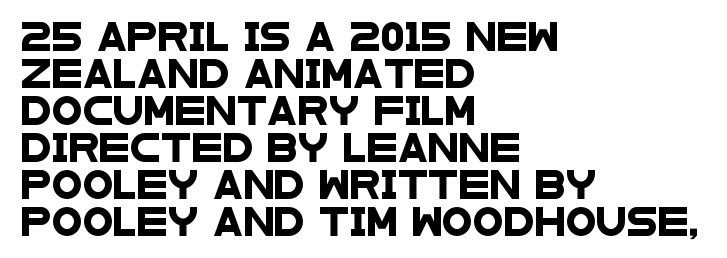
The font family rendered here belongs to the sans-serif group. Spacing between characters is what you'd get straight out of the box. Leading matches the norm, producing a regular column. Think of a printed novel: that variable character pitch is what you see here. Honestly, there is no underline to notice here at all.
